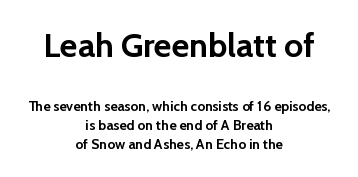
The image shows 34 px semibold sans-serif type, upright; set centered, normal line spacing (1.35x), normal letter spacing, not underlined; the first (top) block is 2.43x larger; low stroke contrast and a medium x-height.
